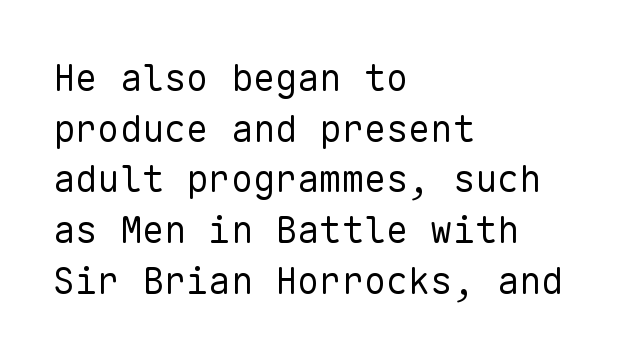
{"serif": "no", "italic": "no", "bold": "no", "weight": "regular", "width": "normal", "stroke_contrast": "low", "x_height": "medium", "monospaced": "yes", "underline": "no", "align": "left", "line_spacing": "normal", "line_spacing_ratio": 1.37, "letter_spacing": "normal", "letter_spacing_em": 0.0, "glyph_px": 37}
